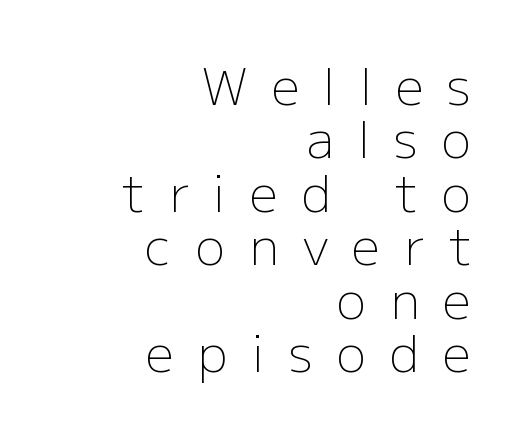
The image shows 50 px light sans-serif type, upright; set right-aligned, tight line spacing (1.07x), unusually wide letter spacing (+0.48 em), not underlined; low stroke contrast and a medium x-height.
